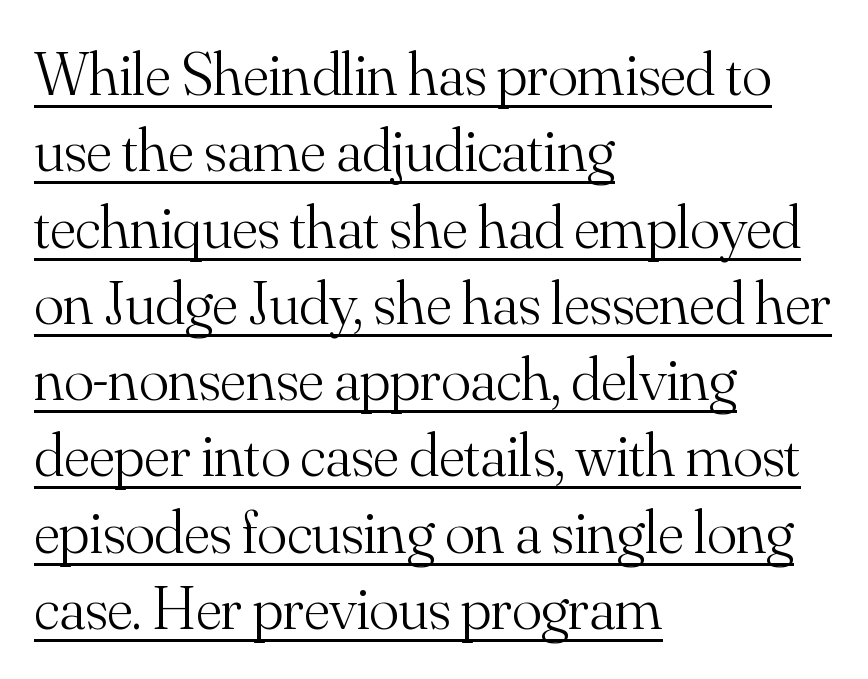
{"serif": "yes", "italic": "no", "bold": "no", "weight": "light", "width": "normal", "stroke_contrast": "medium", "x_height": "small", "monospaced": "no", "underline": "yes", "align": "left", "line_spacing_ratio": 1.23, "letter_spacing": "normal", "letter_spacing_em": 0.0, "glyph_px": 62}
